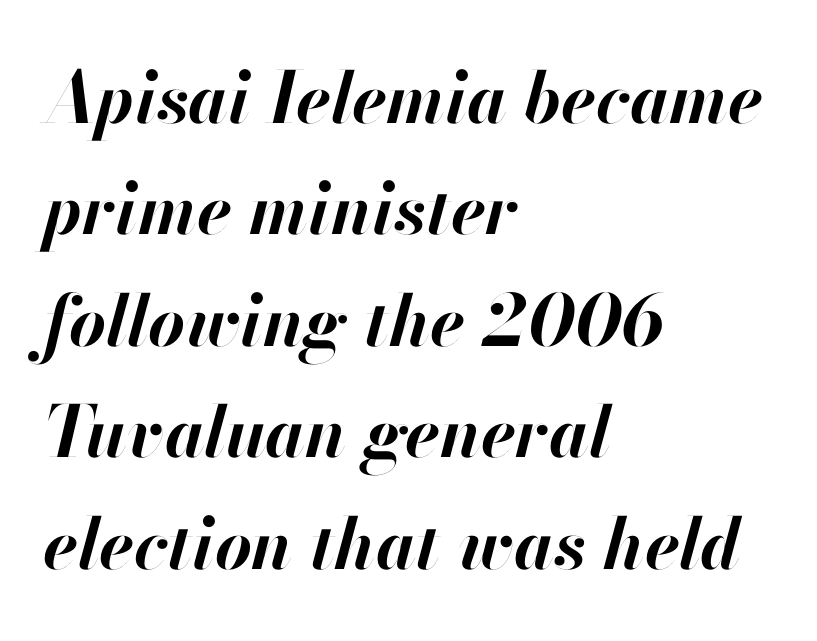
{"italic": "yes", "lean": "right", "slant_degrees": 13, "bold": "yes", "weight": "bold", "width": "normal", "stroke_contrast": "high", "x_height": "small", "monospaced": "no", "underline": "no", "align": "left", "line_spacing": "normal", "line_spacing_ratio": 1.57, "letter_spacing": "normal", "letter_spacing_em": 0.0, "glyph_px": 71}
